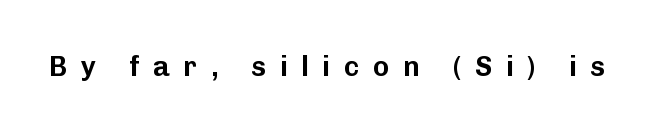
The image shows 28 px sans-serif type, upright; set unusually wide letter spacing (+0.48 em), not underlined; low stroke contrast and a medium x-height.
